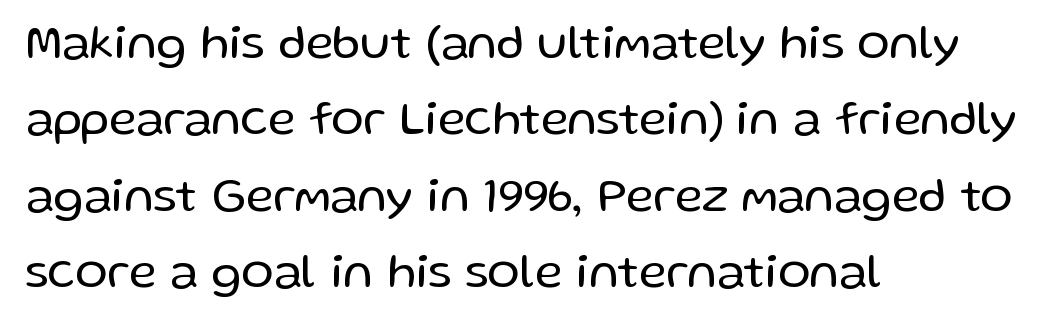
{"serif": "no", "italic": "no", "bold": "no", "weight": "regular", "width": "normal", "stroke_contrast": "low", "x_height": "medium", "monospaced": "no", "underline": "no", "align": "left", "line_spacing": "normal", "line_spacing_ratio": 1.59, "letter_spacing": "normal", "letter_spacing_em": 0.0, "glyph_px": 48}
